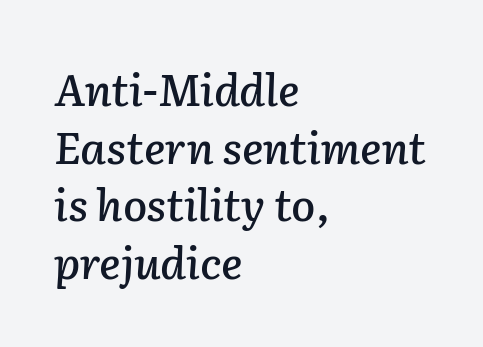
If you drew a line through each stem, it would be angled. The rendering uses a moderate line-height, typical for paragraphs. Varying glyph widths throughout — classic text-font behaviour. Tracking value appears to be zero — textbook default spacing. Rule under the text: the space is simply empty. The paragraph shown leans on its left margin.
